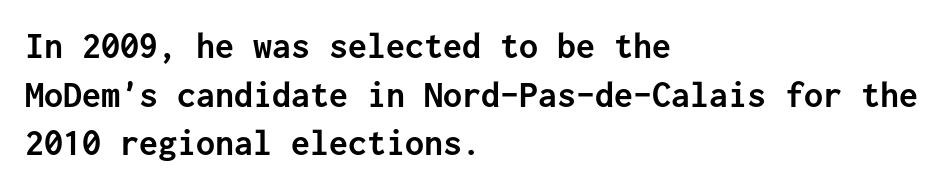
This sample uses an upright cut, with every glyph sitting square on the baseline. The type is set solid horizontally, with unmodified tracking. The setting favours the left margin, as ordinary paragraphs usually do. The line-height multiplier appears to be the usual default. Thick stems and heavy bowls — unmistakably bold. Rule under the text: the space is simply empty.
